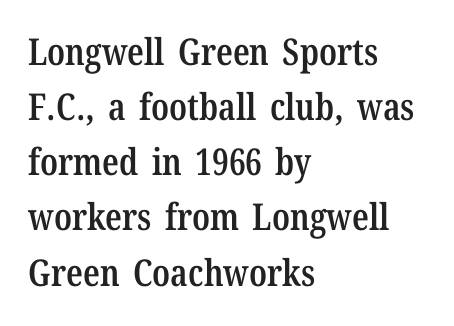
{"serif": "yes", "italic": "no", "bold": "semi", "weight": "semibold", "width": "condensed", "stroke_contrast": "low", "x_height": "medium", "monospaced": "no", "underline": "no", "align": "left", "line_spacing": "normal", "line_spacing_ratio": 1.49, "letter_spacing": "normal", "letter_spacing_em": 0.0, "glyph_px": 37}
